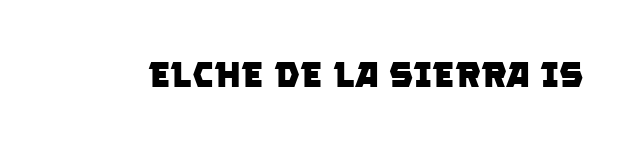
{"serif": "no", "bold": "yes", "weight": "heavy", "width": "normal", "stroke_contrast": "low", "x_height": "large", "monospaced": "no", "underline": "no", "letter_spacing": "normal", "letter_spacing_em": 0.0, "glyph_px": 36}
